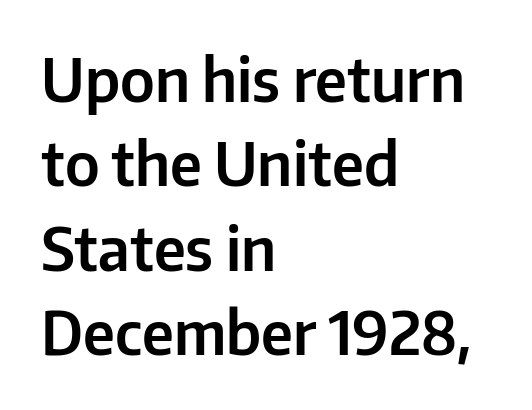
The image shows 59 px sans-serif type, upright; set left-aligned, normal line spacing (1.43x), normal letter spacing, not underlined; low stroke contrast and a medium x-height.
